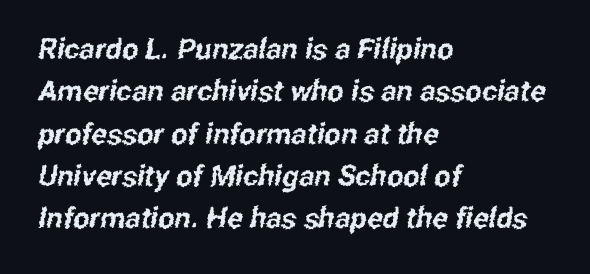
This rendering leaves character spacing at its baseline value. Line beginnings align vertically; line endings do not. Quick note: interline space is typical. Here the designer chose a conventional face with non-uniform glyph widths. To sum up the face: it is a sans, with no serifs. Letters rest on an invisible, unmarked baseline.
